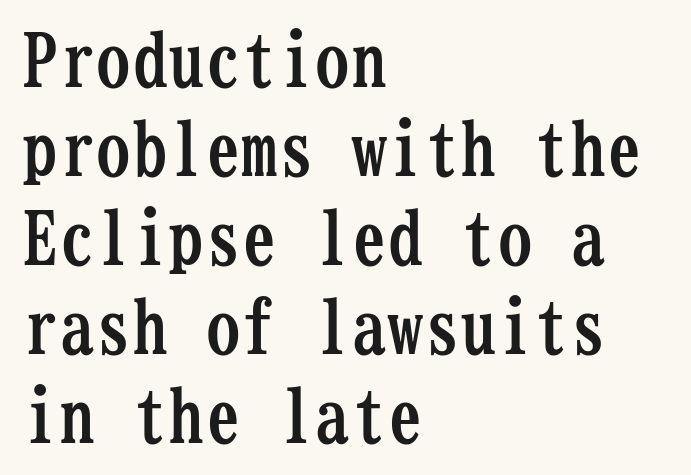
Q: Is the text bold? A: Yes.
Q: Is the text italic (slanted)? A: No, it is upright.
Q: Is the typeface a serif or a sans-serif typeface? A: Serif.
Q: Is the text underlined? A: No.
Q: How is the paragraph aligned? A: Left-aligned.
Q: Is the spacing between letters normal or unusually wide? A: Normal.
Q: Width (condensed, normal, or wide)? A: Condensed.
Q: Stroke contrast? A: Low.
Q: x-height? A: Medium.
Q: Monospaced? A: Yes.
